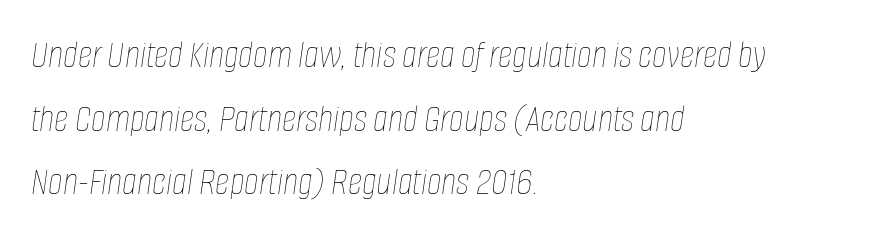
The image shows 40 px thin, condensed type, italic (leaning right); set left-aligned, normal line spacing (1.59x), normal letter spacing, not underlined; low stroke contrast and a large x-height.
